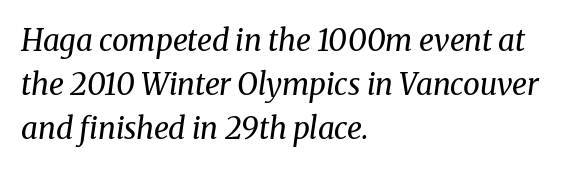
How are the letters spaced? Ordinarily, with no added tracking. Beneath every word, the page is bare. Typographically, this falls in the serif category. Leftover space on each line is placed entirely after the last word.
